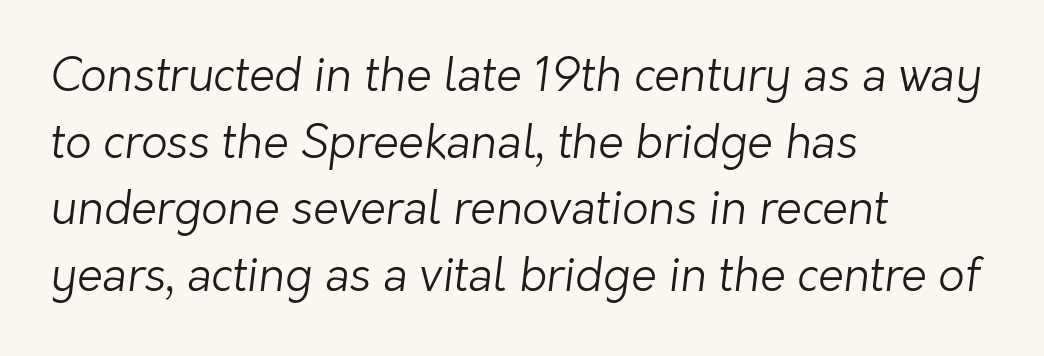
Q: Is the text bold? A: No.
Q: Is the typeface a serif or a sans-serif typeface? A: Sans-serif.
Q: Is the text underlined? A: No.
Q: How is the paragraph aligned? A: Left-aligned.
Q: Is the spacing between letters normal or unusually wide? A: Normal.
Q: Is the spacing between lines tight, normal or loose? A: Normal.
Q: Width (condensed, normal, or wide)? A: Normal.
Q: Stroke contrast? A: Low.
Q: x-height? A: Medium.
Q: Monospaced? A: No.
